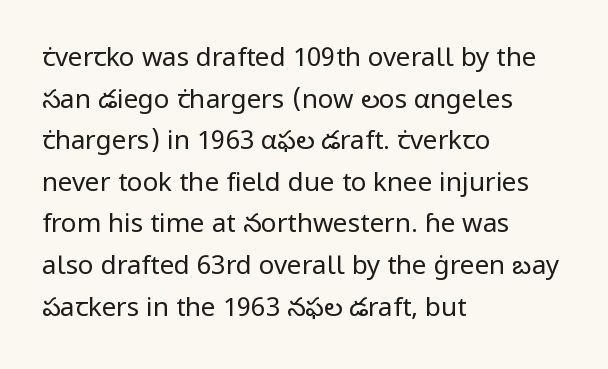
Rule under the text: the space is simply empty. One-word summary of the alignment: left. Stroke thickness stays within the range of a standard reading face or lighter. Rows of type keep a routine distance in the vertical direction. Ascenders rise straight up at ninety degrees. The tracking reads as untouched default to a designer's eye.
